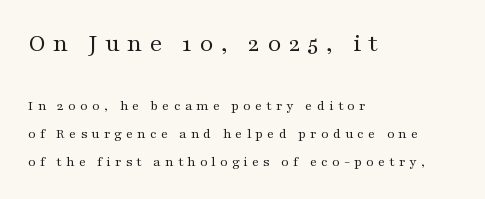
The image shows 25 px text type, upright; set left-aligned, loose line spacing (1.98x), unusually wide letter spacing (+0.3 em), not underlined; the first (top) block is 1.79x larger.
